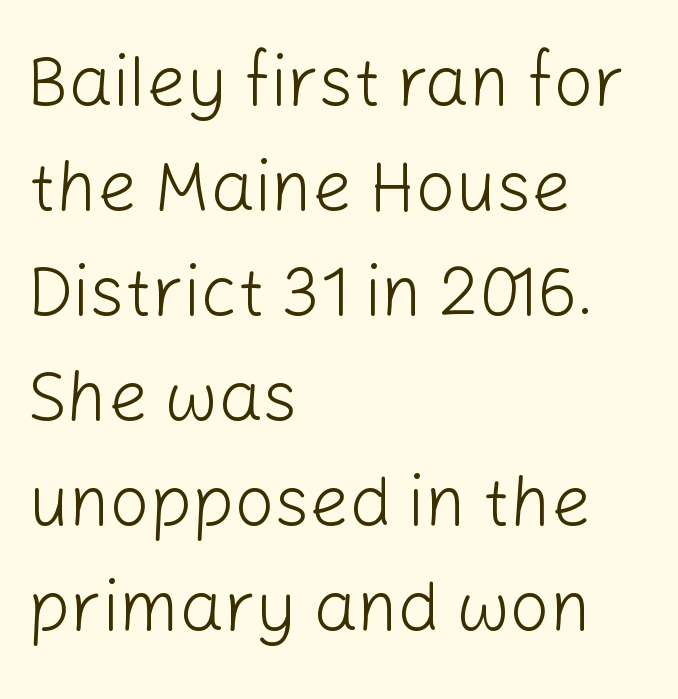
Inter-character spacing is left at the font's built-in metrics. Leftover space on each line is placed entirely after the last word. Quick note: not italic, upright. Evenly set lines give the paragraph a standard silhouette. The letters advance in unequal steps, a hallmark of proportional type.
